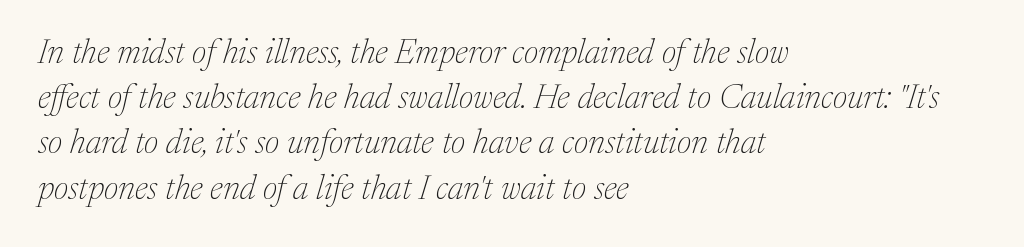
The image shows 34 px thin serif type, italic (leaning right); set left-aligned, normal line spacing (1.33x), normal letter spacing, not underlined; medium stroke contrast and a medium x-height.
